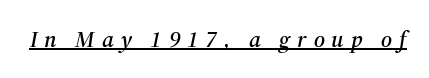
In terms of posture, this sample is oblique. Caption: lettering with a line underneath. Honestly, the letter spacing is so wide it's the main thing you notice.
